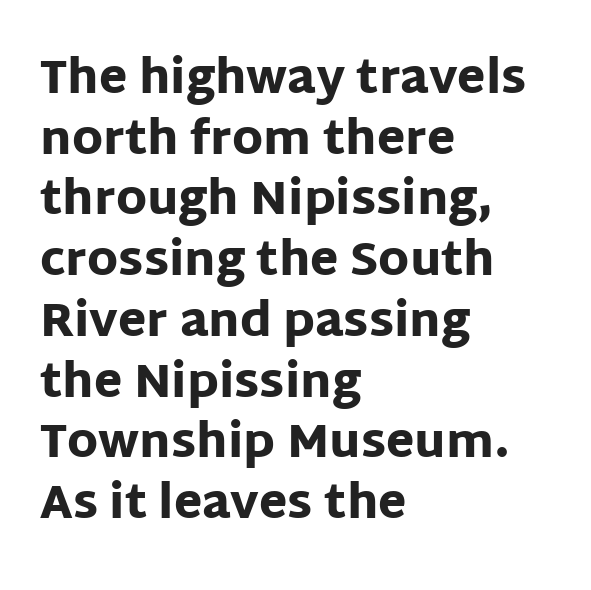
The image shows 46 px heavy sans-serif type, upright; set left-aligned, normal line spacing (1.32x), normal letter spacing, not underlined; low stroke contrast and a large x-height.
